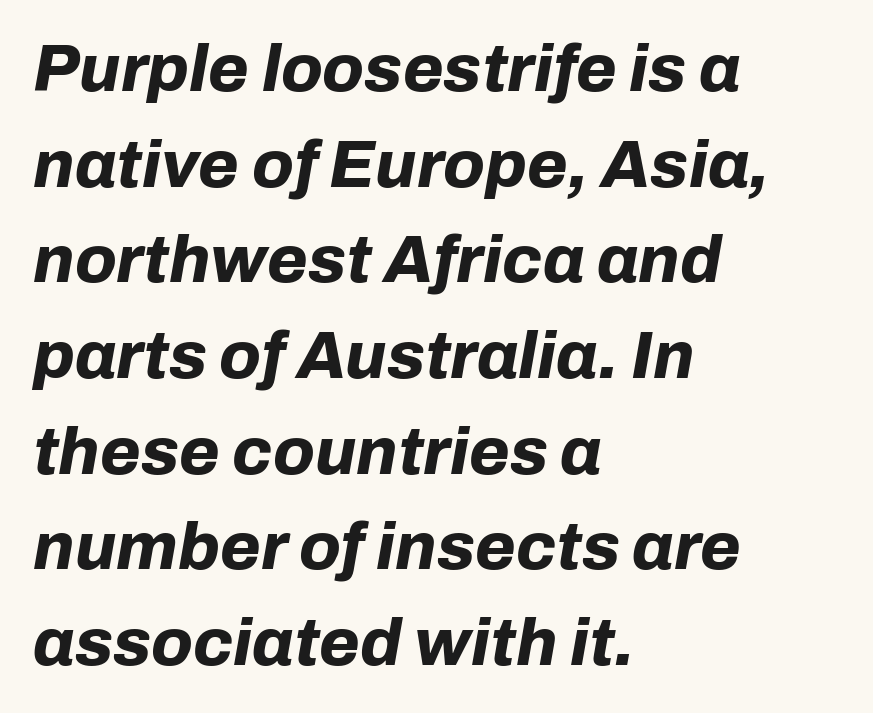
Q: Is the text bold? A: Yes.
Q: Is the text italic (slanted)? A: Yes, it leans right by about 10 degrees.
Q: Is the text underlined? A: No.
Q: How is the paragraph aligned? A: Left-aligned.
Q: Is the spacing between letters normal or unusually wide? A: Normal.
Q: Is the spacing between lines tight, normal or loose? A: Normal.
Q: Width (condensed, normal, or wide)? A: Normal.
Q: Stroke contrast? A: Low.
Q: x-height? A: Medium.
Q: Monospaced? A: No.
